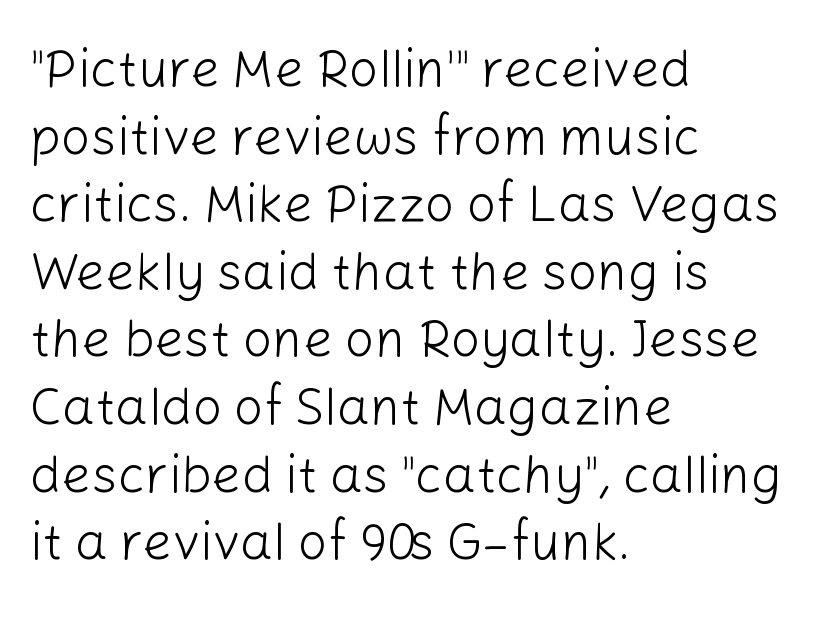
The image shows 52 px light sans-serif type, upright; set left-aligned, normal line spacing (1.3x), normal letter spacing, not underlined; low stroke contrast and a medium x-height.
